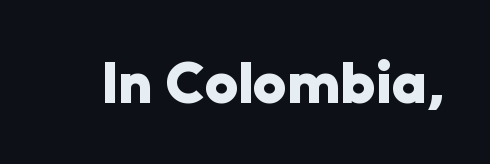
{"serif": "no", "italic": "no", "bold": "yes", "weight": "heavy", "width": "normal", "stroke_contrast": "low", "x_height": "medium", "monospaced": "no", "underline": "no", "letter_spacing": "normal", "letter_spacing_em": 0.0, "glyph_px": 59}
